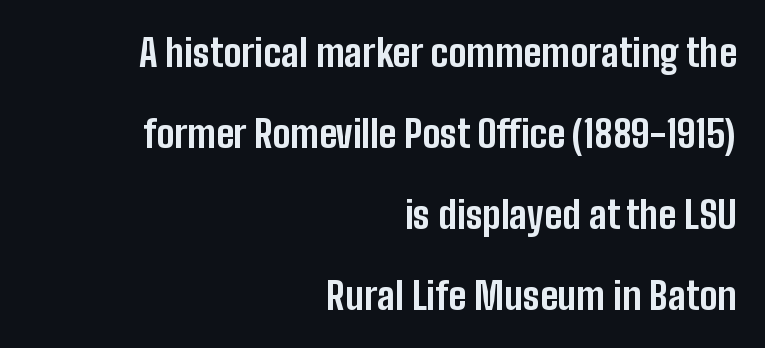
Q: Is the text bold? A: Yes.
Q: Is the text italic (slanted)? A: No, it is upright.
Q: Is the typeface a serif or a sans-serif typeface? A: Sans-serif.
Q: Is the text underlined? A: No.
Q: How is the paragraph aligned? A: Right-aligned.
Q: Is the spacing between letters normal or unusually wide? A: Normal.
Q: Is the spacing between lines tight, normal or loose? A: Loose.
Q: Width (condensed, normal, or wide)? A: Condensed.
Q: Stroke contrast? A: Low.
Q: x-height? A: Medium.
Q: Monospaced? A: No.
